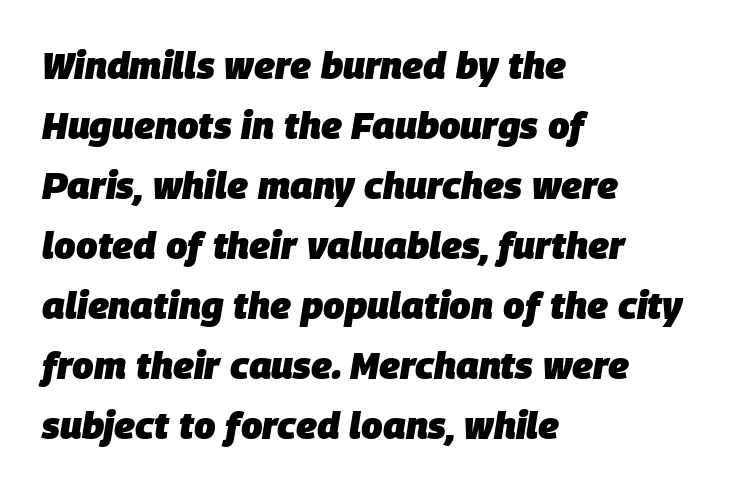
Q: Is the text bold? A: Yes.
Q: Is the text italic (slanted)? A: Yes, it leans right by about 9 degrees.
Q: Is the text underlined? A: No.
Q: How is the paragraph aligned? A: Left-aligned.
Q: Is the spacing between letters normal or unusually wide? A: Normal.
Q: Is the spacing between lines tight, normal or loose? A: Normal.
Q: Width (condensed, normal, or wide)? A: Normal.
Q: Stroke contrast? A: Low.
Q: x-height? A: Large.
Q: Monospaced? A: No.
